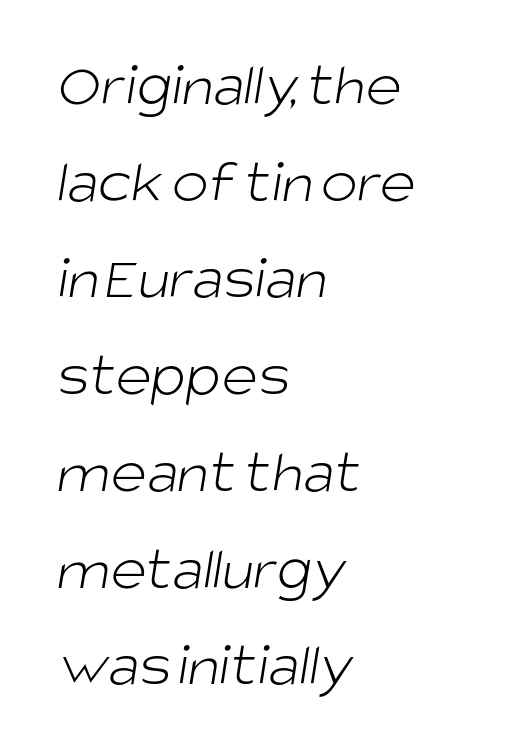
{"serif": "no", "bold": "no", "weight": "light", "width": "normal", "stroke_contrast": "low", "x_height": "large", "monospaced": "no", "underline": "no", "align": "left", "line_spacing": "normal", "line_spacing_ratio": 1.56, "letter_spacing": "normal", "letter_spacing_em": 0.0, "glyph_px": 62}
